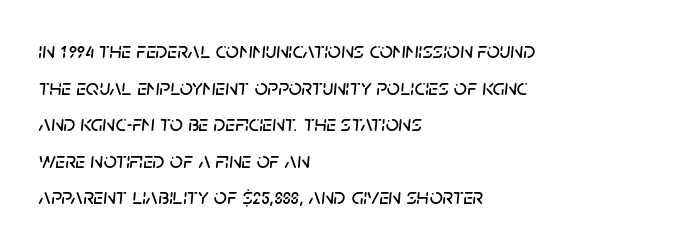
The image shows 23 px text type, italic (leaning right); set left-aligned, normal line spacing (1.59x), normal letter spacing, not underlined.
